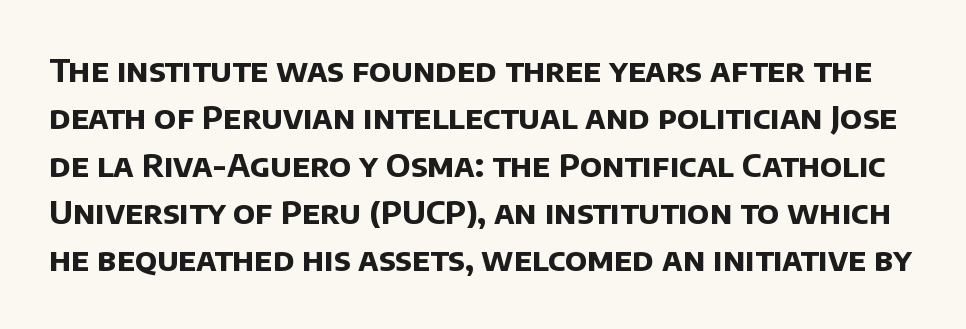
The image shows 32 px bold sans-serif type; set normal line spacing (1.48x), normal letter spacing, not underlined; low stroke contrast and a large x-height.
